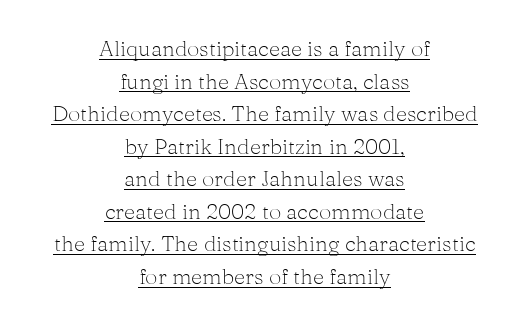
{"italic": "no", "bold": "no", "underline": "yes", "align": "center", "line_spacing": "normal", "line_spacing_ratio": 1.48, "letter_spacing": "normal", "letter_spacing_em": 0.0, "glyph_px": 22}
